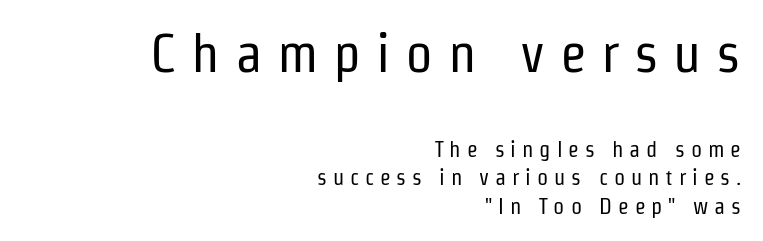
{"serif": "no", "italic": "no", "bold": "no", "weight": "regular", "width": "condensed", "stroke_contrast": "low", "x_height": "medium", "monospaced": "no", "underline": "no", "align": "right", "line_spacing": "normal", "line_spacing_ratio": 1.29, "letter_spacing": "wide", "letter_spacing_em": 0.27, "larger_block": "first", "size_ratio": 2.5, "glyph_px": 55}
